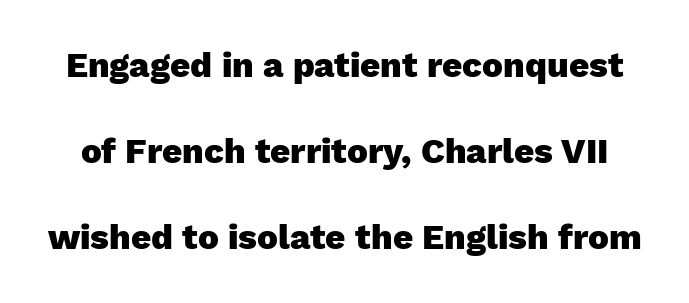
Q: Is the text bold? A: Yes.
Q: Is the text italic (slanted)? A: No, it is upright.
Q: Is the typeface a serif or a sans-serif typeface? A: Sans-serif.
Q: Is the text underlined? A: No.
Q: Is the spacing between letters normal or unusually wide? A: Normal.
Q: Is the spacing between lines tight, normal or loose? A: Loose.
Q: Width (condensed, normal, or wide)? A: Normal.
Q: Stroke contrast? A: Low.
Q: x-height? A: Medium.
Q: Monospaced? A: No.
